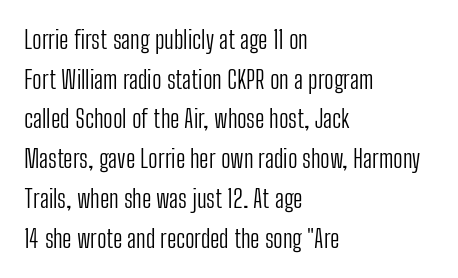
{"italic": "no", "bold": "no", "underline": "no", "align": "left", "line_spacing": "normal", "line_spacing_ratio": 1.59, "letter_spacing": "normal", "letter_spacing_em": 0.0, "glyph_px": 25}
